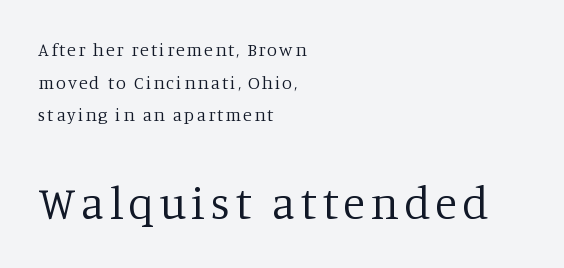
Q: Is the text bold? A: No.
Q: Is the text italic (slanted)? A: No, it is upright.
Q: Is the typeface a serif or a sans-serif typeface? A: Serif.
Q: Is the text underlined? A: No.
Q: How is the paragraph aligned? A: Left-aligned.
Q: Which block of text is set in a larger size, the first (top) or the second (bottom)? A: The second (bottom) one.
Q: Width (condensed, normal, or wide)? A: Normal.
Q: Stroke contrast? A: Low.
Q: x-height? A: Large.
Q: Monospaced? A: No.
